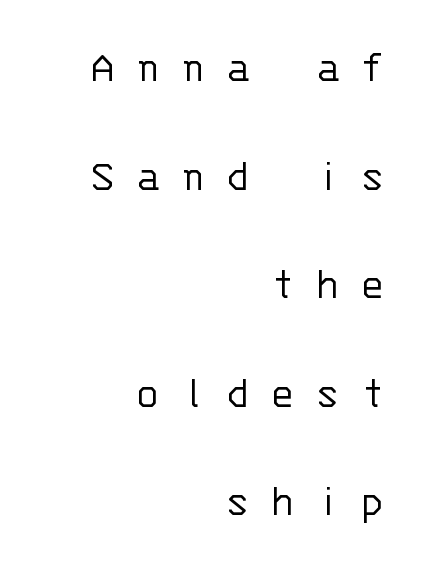
{"serif": "no", "italic": "no", "bold": "no", "weight": "light", "width": "normal", "stroke_contrast": "low", "x_height": "large", "monospaced": "yes", "underline": "no", "align": "right", "line_spacing": "loose", "line_spacing_ratio": 2.36, "letter_spacing": "wide", "letter_spacing_em": 0.49, "glyph_px": 46}
